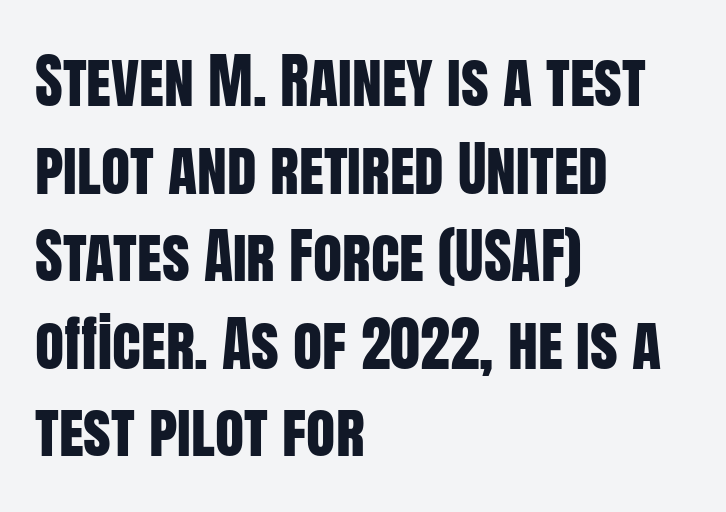
The image shows 60 px condensed sans-serif type, upright; set left-aligned, normal line spacing (1.46x), normal letter spacing, not underlined; low stroke contrast and a large x-height.
